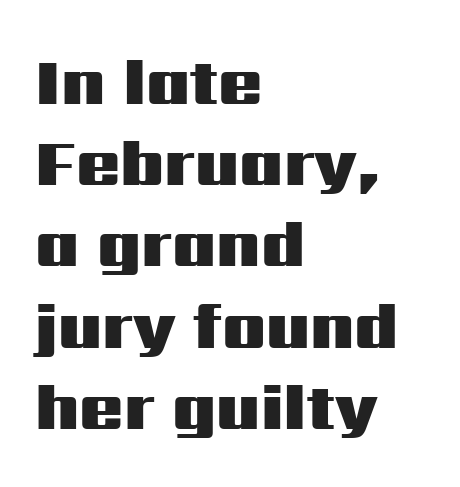
{"serif": "no", "italic": "no", "bold": "yes", "weight": "heavy", "width": "wide", "stroke_contrast": "medium", "x_height": "medium", "monospaced": "no", "underline": "no", "align": "left", "line_spacing": "normal", "line_spacing_ratio": 1.25, "letter_spacing": "normal", "letter_spacing_em": 0.0, "glyph_px": 65}
